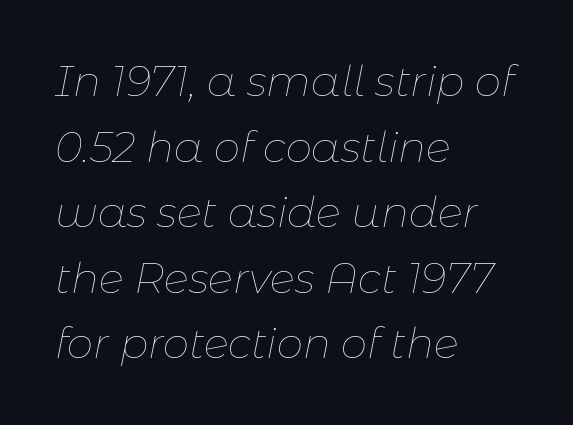
Looks like regular typesetting: each glyph gets only the width it needs. Unmarked baselines from the first word to the last. If you drew a ruler down the left edge, every line would touch it. The text carries the slant typical of an italic or oblique font. Regular leading.
